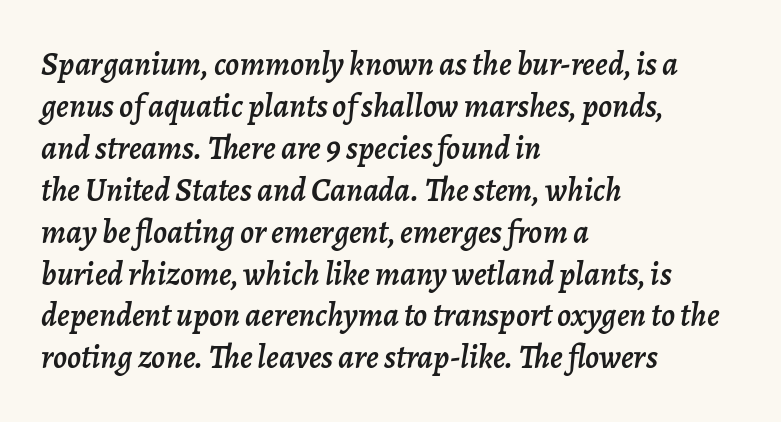
Alignment: flush left. One glance says typical: line gaps are just what's usual. Observe the ordinary spacing: letters are neighbours, not strangers. Plain, unruled lines of type. A typesetter would call this proportional, since set widths differ per character.
